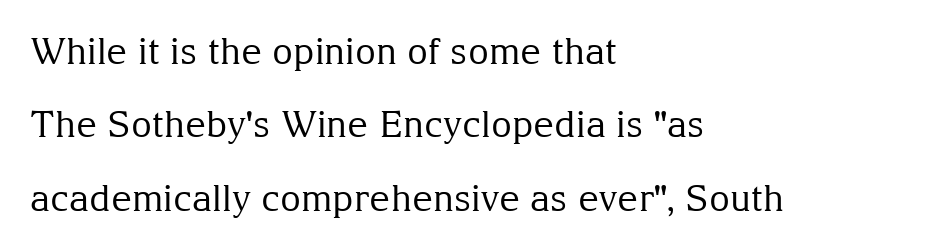
No chunkiness to these letters — they're not bold. Nothing unusual about the tracking: characters are spaced as the font intends. To sum up the face: it has serifs. This rendering uses left alignment, leaving the right contour irregular. Vertically, the passage feels expansive, rows floating well apart. Posture: vertical.
